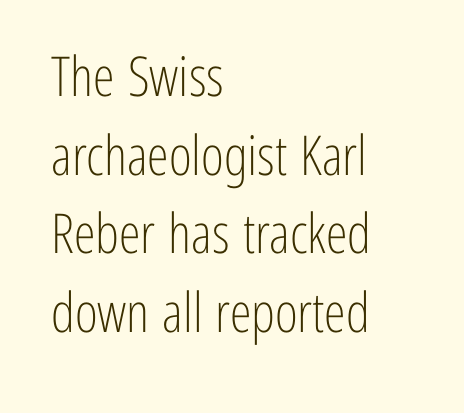
{"serif": "no", "italic": "no", "bold": "no", "weight": "light", "width": "condensed", "stroke_contrast": "low", "x_height": "medium", "monospaced": "no", "underline": "no", "align": "left", "line_spacing": "normal", "line_spacing_ratio": 1.43, "letter_spacing": "normal", "letter_spacing_em": 0.0, "glyph_px": 55}
